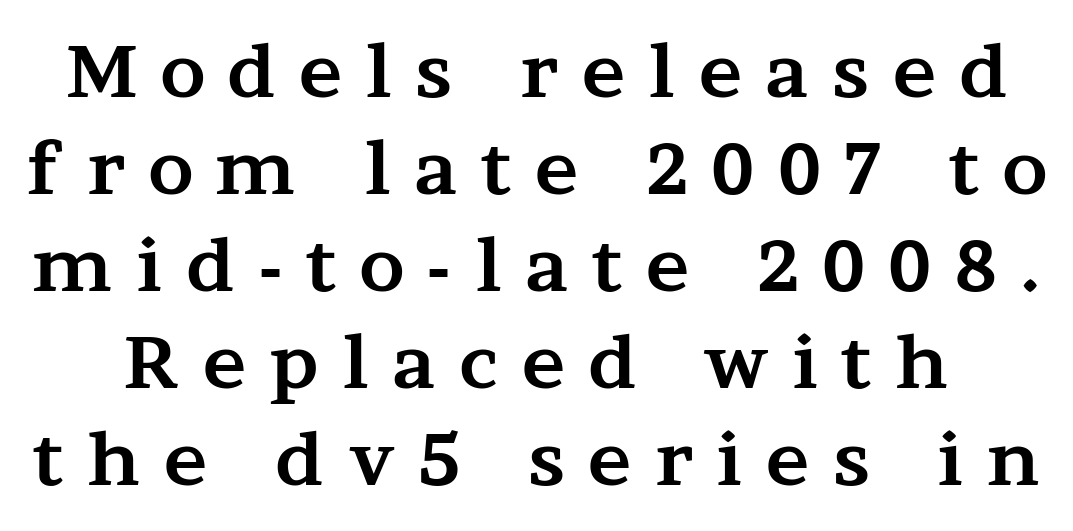
{"serif": "yes", "italic": "no", "bold": "yes", "weight": "bold", "width": "wide", "stroke_contrast": "medium", "x_height": "medium", "monospaced": "no", "underline": "no", "line_spacing": "normal", "line_spacing_ratio": 1.33, "letter_spacing": "wide", "letter_spacing_em": 0.32, "glyph_px": 73}
